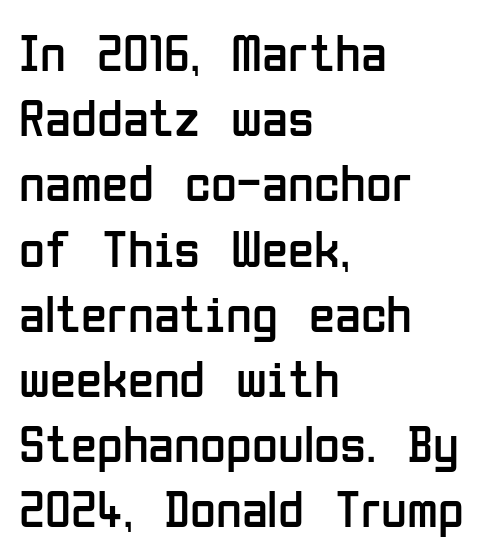
Q: Is the text bold? A: No.
Q: Is the text italic (slanted)? A: No, it is upright.
Q: Is the typeface a serif or a sans-serif typeface? A: Sans-serif.
Q: Is the text underlined? A: No.
Q: How is the paragraph aligned? A: Left-aligned.
Q: Is the spacing between letters normal or unusually wide? A: Normal.
Q: Width (condensed, normal, or wide)? A: Condensed.
Q: Stroke contrast? A: Low.
Q: x-height? A: Medium.
Q: Monospaced? A: No.
